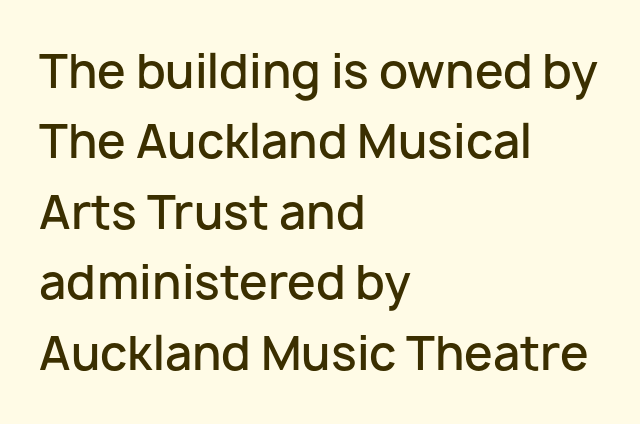
{"serif": "no", "italic": "no", "bold": "semi", "weight": "semibold", "width": "normal", "stroke_contrast": "low", "x_height": "medium", "monospaced": "no", "underline": "no", "align": "left", "line_spacing": "normal", "line_spacing_ratio": 1.53, "letter_spacing": "normal", "letter_spacing_em": 0.0, "glyph_px": 46}
